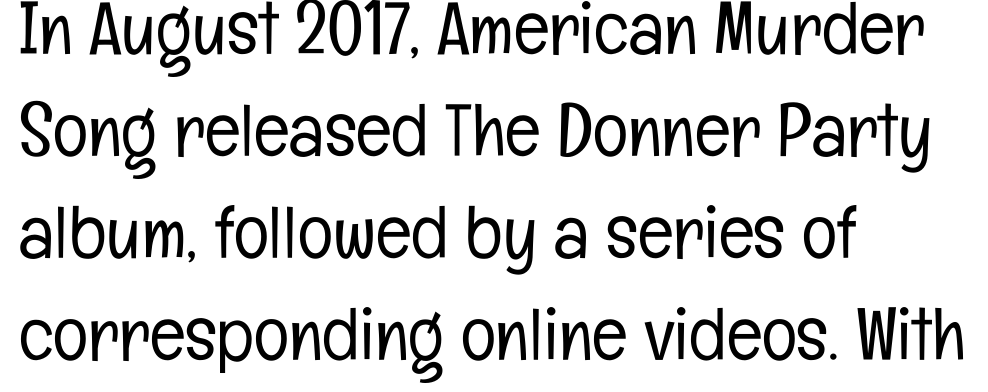
{"serif": "no", "italic": "no", "bold": "no", "weight": "light", "width": "condensed", "stroke_contrast": "low", "x_height": "medium", "monospaced": "no", "underline": "no", "align": "left", "line_spacing": "normal", "line_spacing_ratio": 1.38, "letter_spacing": "normal", "letter_spacing_em": 0.0, "glyph_px": 74}
